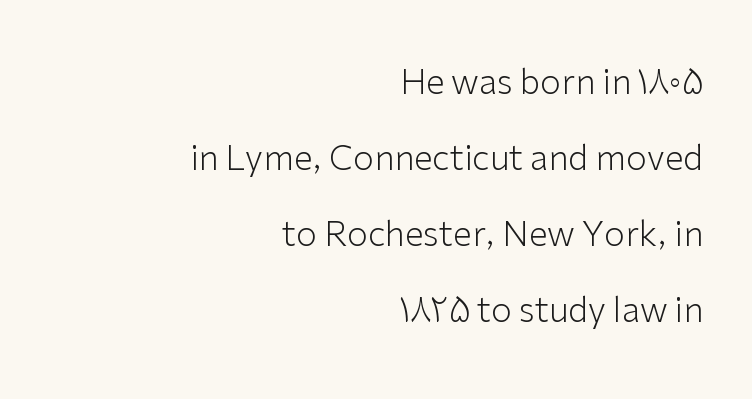
Q: Is the text bold? A: No.
Q: Is the text italic (slanted)? A: No, it is upright.
Q: Is the typeface a serif or a sans-serif typeface? A: Sans-serif.
Q: Is the text underlined? A: No.
Q: How is the paragraph aligned? A: Right-aligned.
Q: Is the spacing between letters normal or unusually wide? A: Normal.
Q: Is the spacing between lines tight, normal or loose? A: Loose.
Q: Width (condensed, normal, or wide)? A: Normal.
Q: Stroke contrast? A: Low.
Q: x-height? A: Medium.
Q: Monospaced? A: No.
